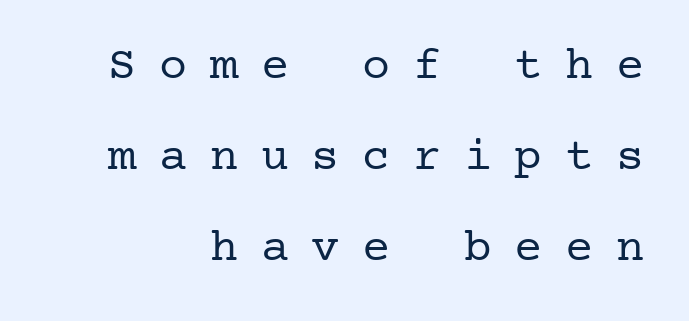
Q: Is the text bold? A: No.
Q: Is the text italic (slanted)? A: No, it is upright.
Q: Is the typeface a serif or a sans-serif typeface? A: Serif.
Q: Is the text underlined? A: No.
Q: Is the spacing between letters normal or unusually wide? A: Unusually wide.
Q: Is the spacing between lines tight, normal or loose? A: Loose.
Q: Width (condensed, normal, or wide)? A: Normal.
Q: Stroke contrast? A: Low.
Q: x-height? A: Medium.
